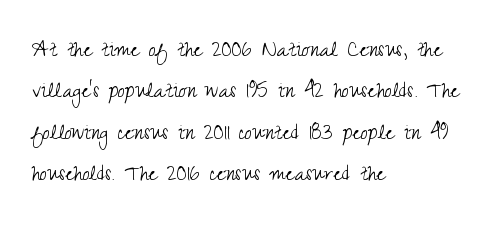
Q: Is the text bold? A: No.
Q: Is the text italic (slanted)? A: No, it is upright.
Q: Is the text underlined? A: No.
Q: How is the paragraph aligned? A: Left-aligned.
Q: Is the spacing between letters normal or unusually wide? A: Normal.
Q: Is the spacing between lines tight, normal or loose? A: Normal.
